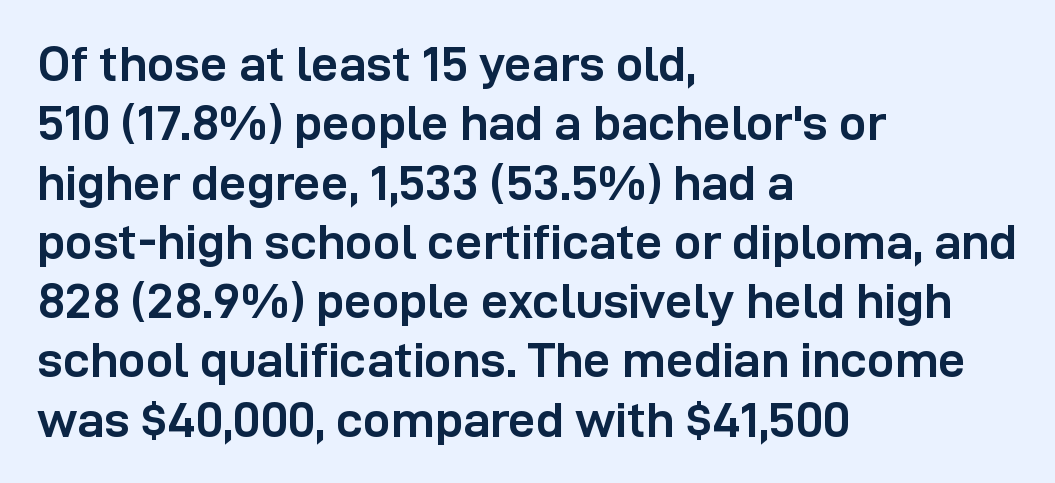
Spacing verdict: proportional, widths tailored to each character. The gaps between neighbouring characters are ordinary and unremarkable. If you drew a ruler down the left edge, every line would touch it. The passage shown is typeset with a sans-serif family. A clean baseline with only descenders dipping below it.
